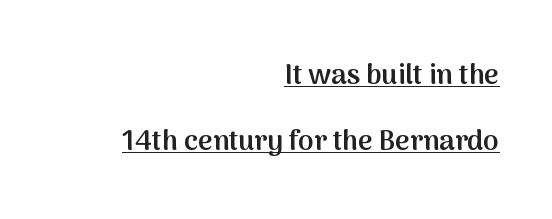
The image shows 28 px semibold sans-serif type, upright; set right-aligned, loose line spacing (2.34x), normal letter spacing, underlined; medium stroke contrast and a medium x-height.
